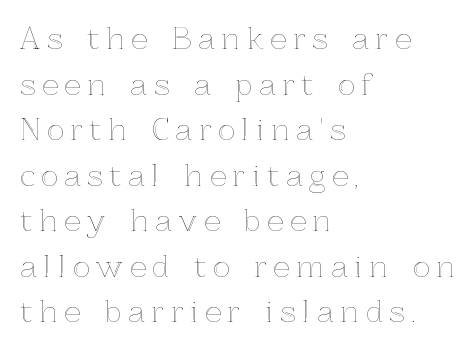
{"italic": "no", "width": "normal", "x_height": "medium", "monospaced": "no", "underline": "no", "align": "left", "line_spacing": "normal", "line_spacing_ratio": 1.57, "letter_spacing": "wide", "letter_spacing_em": 0.23, "glyph_px": 29}
